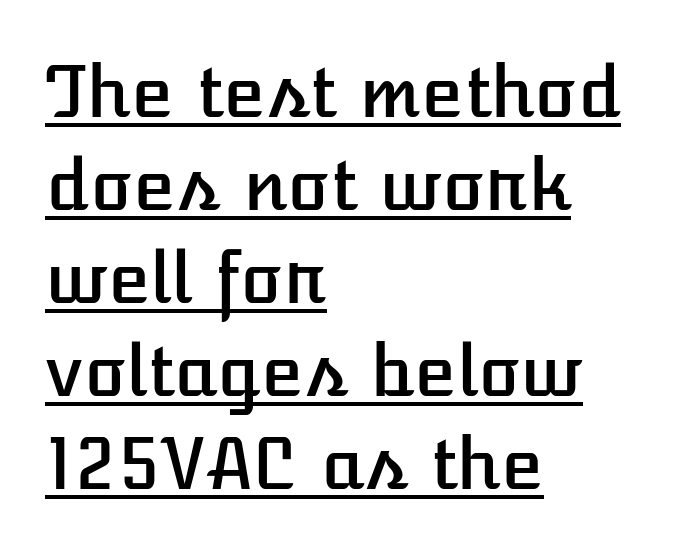
Q: Is the text italic (slanted)? A: No, it is upright.
Q: Is the text underlined? A: Yes.
Q: How is the paragraph aligned? A: Left-aligned.
Q: Is the spacing between letters normal or unusually wide? A: Normal.
Q: Is the spacing between lines tight, normal or loose? A: Normal.
Q: Width (condensed, normal, or wide)? A: Normal.
Q: Stroke contrast? A: Low.
Q: x-height? A: Medium.
Q: Monospaced? A: No.
